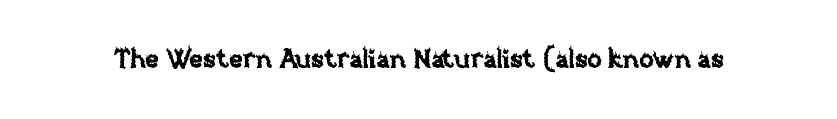
Q: Is the text italic (slanted)? A: No, it is upright.
Q: Is the text underlined? A: No.
Q: Is the spacing between letters normal or unusually wide? A: Normal.
